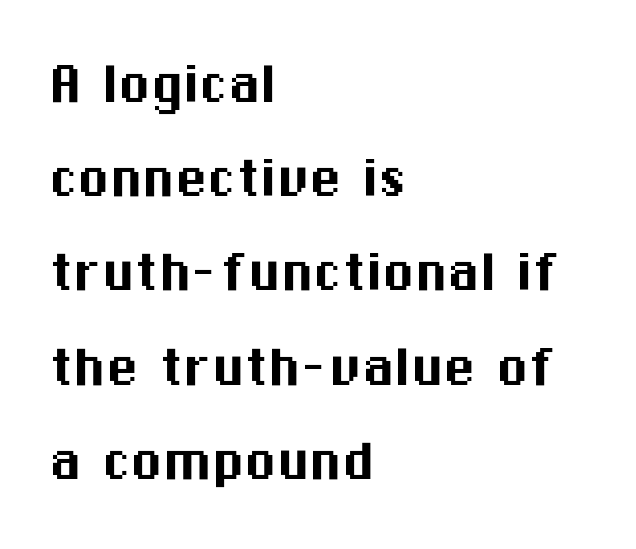
Q: Is the text italic (slanted)? A: No, it is upright.
Q: Is the typeface a serif or a sans-serif typeface? A: Sans-serif.
Q: Is the text underlined? A: No.
Q: How is the paragraph aligned? A: Left-aligned.
Q: Is the spacing between letters normal or unusually wide? A: Normal.
Q: Is the spacing between lines tight, normal or loose? A: Normal.
Q: Width (condensed, normal, or wide)? A: Normal.
Q: Stroke contrast? A: Medium.
Q: x-height? A: Medium.
Q: Monospaced? A: No.
